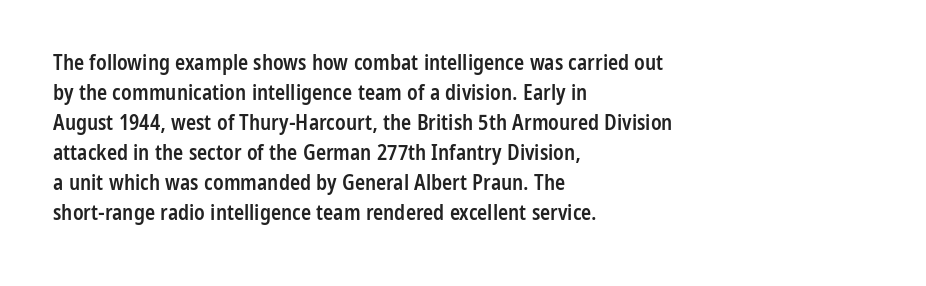
Q: Is the text bold? A: Semi-bold.
Q: Is the text italic (slanted)? A: No, it is upright.
Q: Is the text underlined? A: No.
Q: How is the paragraph aligned? A: Left-aligned.
Q: Is the spacing between letters normal or unusually wide? A: Normal.
Q: Is the spacing between lines tight, normal or loose? A: Normal.
